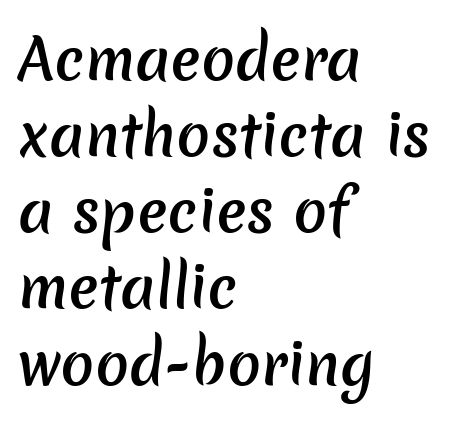
Short and long lines alike share a common starting point at left. Rows of type keep a routine distance in the vertical direction. The passage shown is semibold, sitting just below true bold. These lines are rendered in a variable-pitch font.
